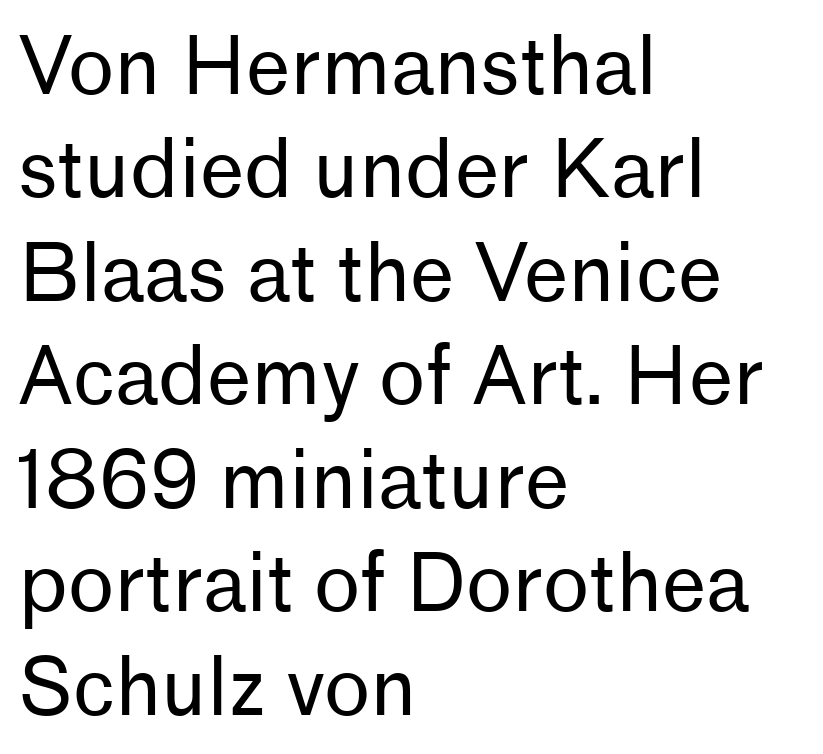
{"serif": "no", "italic": "no", "bold": "no", "weight": "regular", "width": "normal", "stroke_contrast": "low", "x_height": "medium", "monospaced": "no", "underline": "no", "align": "left", "line_spacing": "normal", "line_spacing_ratio": 1.31, "letter_spacing": "normal", "letter_spacing_em": 0.0, "glyph_px": 79}
